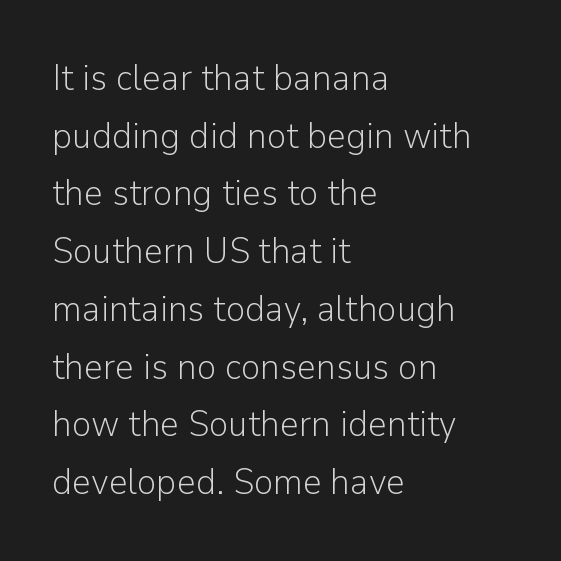
Q: Is the text bold? A: No.
Q: Is the text italic (slanted)? A: No, it is upright.
Q: Is the typeface a serif or a sans-serif typeface? A: Sans-serif.
Q: Is the text underlined? A: No.
Q: How is the paragraph aligned? A: Left-aligned.
Q: Is the spacing between letters normal or unusually wide? A: Normal.
Q: Is the spacing between lines tight, normal or loose? A: Normal.
Q: Width (condensed, normal, or wide)? A: Normal.
Q: Stroke contrast? A: Low.
Q: x-height? A: Medium.
Q: Monospaced? A: No.
